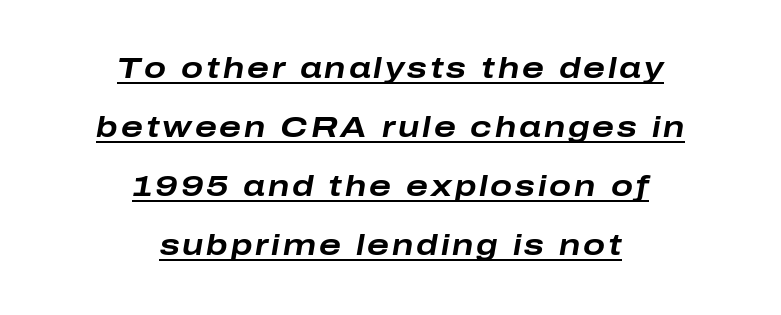
Q: Is the text bold? A: Yes.
Q: Is the text italic (slanted)? A: Yes, it leans right by about 10 degrees.
Q: Is the text underlined? A: Yes.
Q: How is the paragraph aligned? A: Centered.
Q: Is the spacing between lines tight, normal or loose? A: Loose.
Q: Width (condensed, normal, or wide)? A: Wide.
Q: Stroke contrast? A: Low.
Q: x-height? A: Medium.
Q: Monospaced? A: No.
